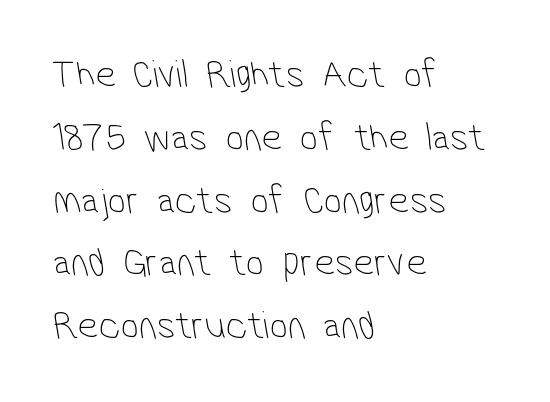
{"serif": "no", "bold": "no", "weight": "thin", "width": "condensed", "stroke_contrast": "low", "x_height": "medium", "monospaced": "no", "underline": "no", "align": "left", "line_spacing": "normal", "line_spacing_ratio": 1.57, "letter_spacing": "normal", "letter_spacing_em": 0.0, "glyph_px": 40}
